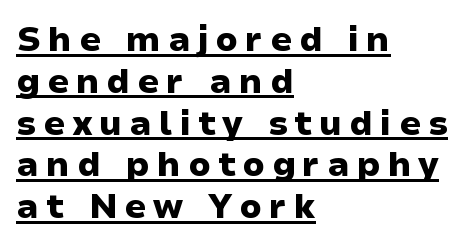
Q: Is the text bold? A: Yes.
Q: Is the text italic (slanted)? A: No, it is upright.
Q: Is the typeface a serif or a sans-serif typeface? A: Sans-serif.
Q: Is the text underlined? A: Yes.
Q: How is the paragraph aligned? A: Left-aligned.
Q: Is the spacing between letters normal or unusually wide? A: Unusually wide.
Q: Width (condensed, normal, or wide)? A: Wide.
Q: Stroke contrast? A: Low.
Q: x-height? A: Medium.
Q: Monospaced? A: No.
